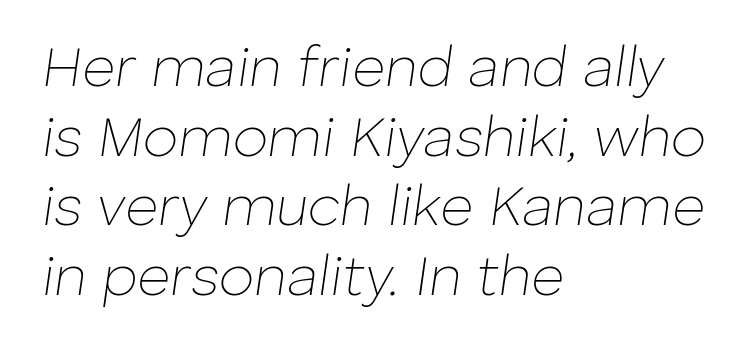
Q: Is the text bold? A: No.
Q: Is the text italic (slanted)? A: Yes, it leans right by about 8 degrees.
Q: Is the text underlined? A: No.
Q: How is the paragraph aligned? A: Left-aligned.
Q: Is the spacing between letters normal or unusually wide? A: Normal.
Q: Width (condensed, normal, or wide)? A: Normal.
Q: Stroke contrast? A: Low.
Q: x-height? A: Medium.
Q: Monospaced? A: No.
